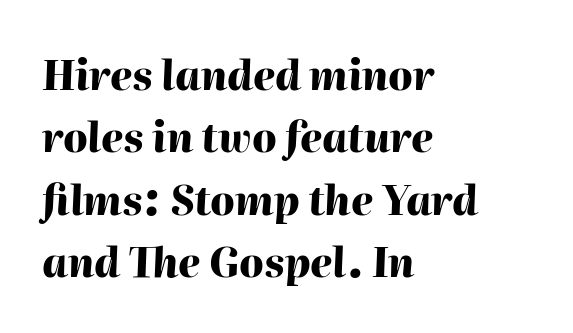
The image shows 40 px heavy type, italic (leaning right); set left-aligned, normal line spacing (1.56x), normal letter spacing, not underlined; high stroke contrast and a medium x-height.
